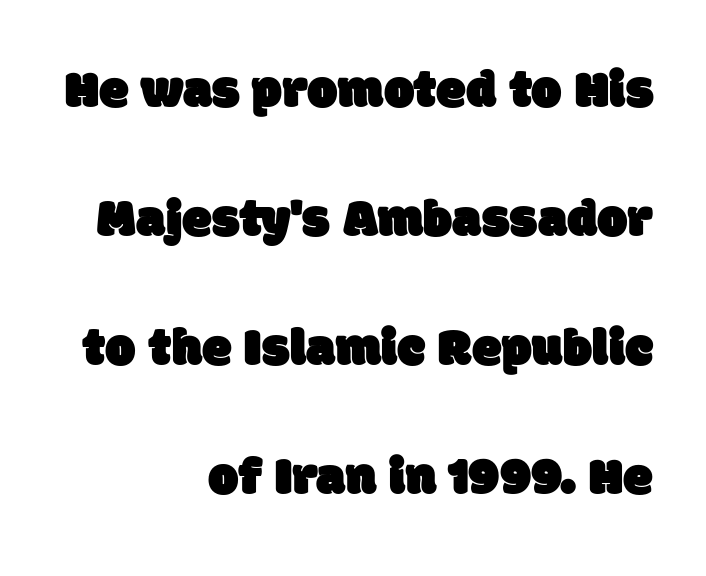
The image shows 54 px sans-serif type; set right-aligned, loose line spacing (2.39x), normal letter spacing, not underlined; low stroke contrast and a large x-height.
